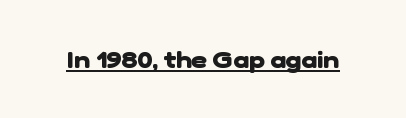
Q: Is the text bold? A: Yes.
Q: Is the text underlined? A: Yes.
Q: Is the spacing between letters normal or unusually wide? A: Normal.
